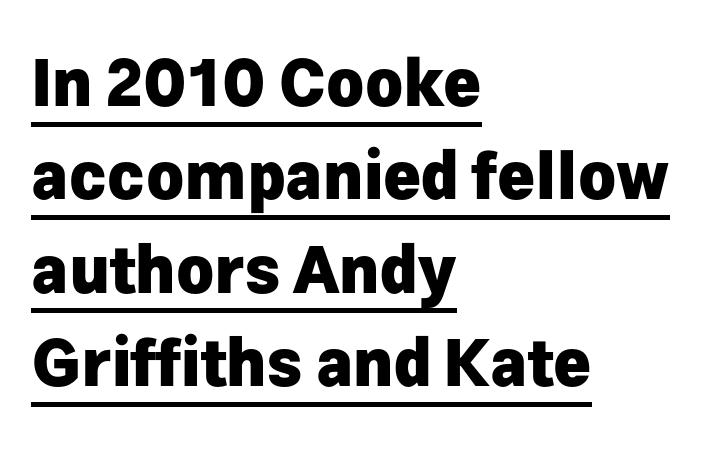
Q: Is the text bold? A: Yes.
Q: Is the text italic (slanted)? A: No, it is upright.
Q: Is the typeface a serif or a sans-serif typeface? A: Sans-serif.
Q: Is the text underlined? A: Yes.
Q: How is the paragraph aligned? A: Left-aligned.
Q: Is the spacing between letters normal or unusually wide? A: Normal.
Q: Is the spacing between lines tight, normal or loose? A: Normal.
Q: Width (condensed, normal, or wide)? A: Normal.
Q: Stroke contrast? A: Low.
Q: x-height? A: Medium.
Q: Monospaced? A: No.
